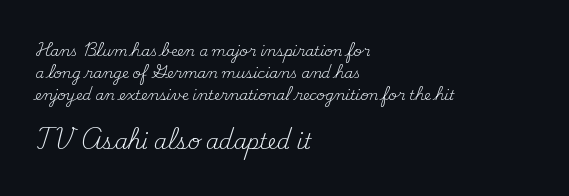
Q: Is the text bold? A: No.
Q: Is the text italic (slanted)? A: Yes.
Q: Is the text underlined? A: No.
Q: How is the paragraph aligned? A: Left-aligned.
Q: Is the spacing between letters normal or unusually wide? A: Normal.
Q: Is the spacing between lines tight, normal or loose? A: Normal.
Q: Which block of text is set in a larger size, the first (top) or the second (bottom)? A: The second (bottom) one.
